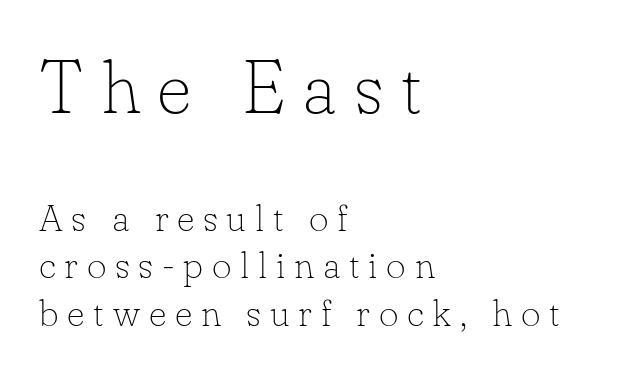
Q: Is the text bold? A: No.
Q: Is the text italic (slanted)? A: No, it is upright.
Q: Is the typeface a serif or a sans-serif typeface? A: Serif.
Q: Is the text underlined? A: No.
Q: How is the paragraph aligned? A: Left-aligned.
Q: Is the spacing between letters normal or unusually wide? A: Unusually wide.
Q: Is the spacing between lines tight, normal or loose? A: Normal.
Q: Which block of text is set in a larger size, the first (top) or the second (bottom)? A: The first (top) one.
Q: Width (condensed, normal, or wide)? A: Normal.
Q: Stroke contrast? A: Low.
Q: x-height? A: Small.
Q: Monospaced? A: No.
